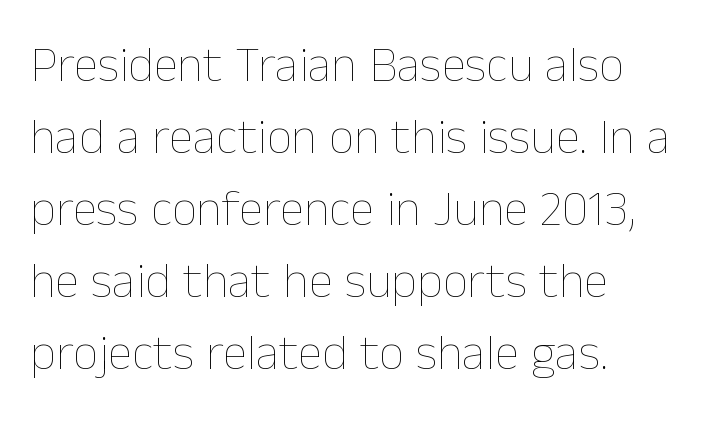
Q: Is the text bold? A: No.
Q: Is the text italic (slanted)? A: No, it is upright.
Q: Is the text underlined? A: No.
Q: How is the paragraph aligned? A: Left-aligned.
Q: Is the spacing between letters normal or unusually wide? A: Normal.
Q: Is the spacing between lines tight, normal or loose? A: Normal.
Q: Width (condensed, normal, or wide)? A: Normal.
Q: Stroke contrast? A: Low.
Q: x-height? A: Medium.
Q: Monospaced? A: No.
